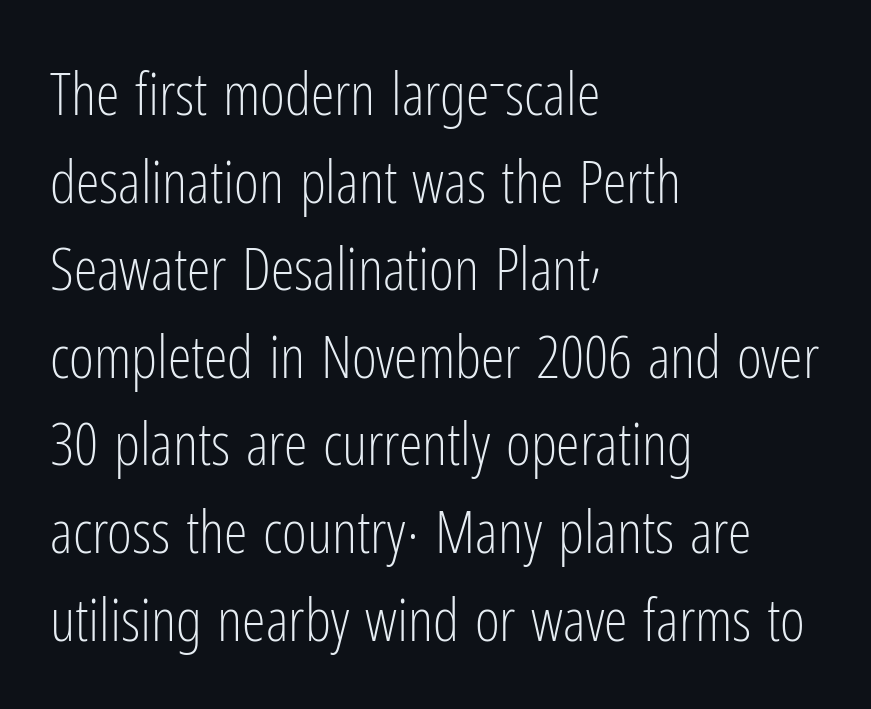
Q: Is the text bold? A: No.
Q: Is the text italic (slanted)? A: No, it is upright.
Q: Is the typeface a serif or a sans-serif typeface? A: Sans-serif.
Q: Is the text underlined? A: No.
Q: How is the paragraph aligned? A: Left-aligned.
Q: Is the spacing between letters normal or unusually wide? A: Normal.
Q: Is the spacing between lines tight, normal or loose? A: Normal.
Q: Width (condensed, normal, or wide)? A: Condensed.
Q: Stroke contrast? A: Low.
Q: x-height? A: Medium.
Q: Monospaced? A: No.
